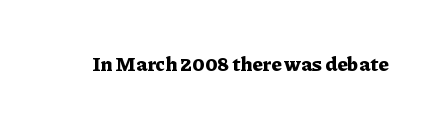
Q: Is the text bold? A: Yes.
Q: Is the text italic (slanted)? A: No, it is upright.
Q: Is the text underlined? A: No.
Q: Is the spacing between letters normal or unusually wide? A: Normal.
